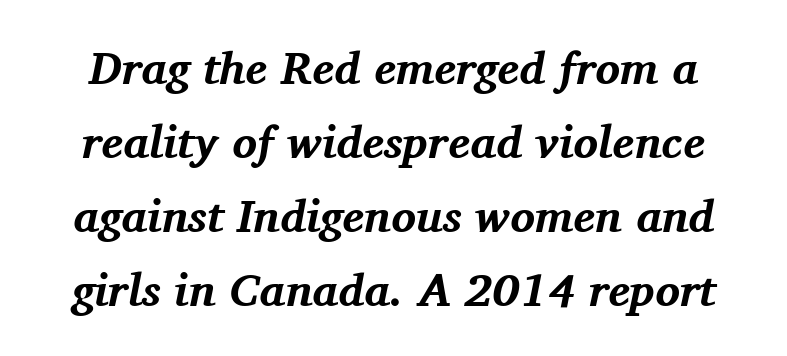
The image shows 46 px bold serif type, italic (leaning right); set normal line spacing (1.61x), normal letter spacing, not underlined; medium stroke contrast and a medium x-height.
